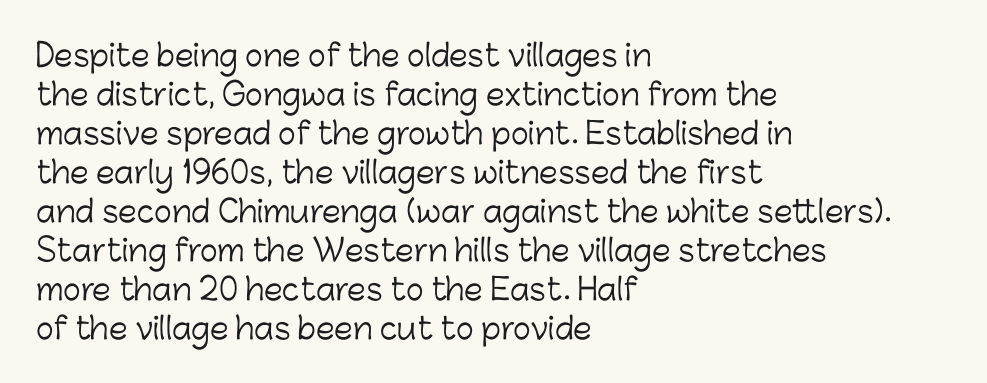
The image shows 30 px light sans-serif type, upright; set left-aligned, normal line spacing (1.3x), normal letter spacing, not underlined; low stroke contrast and a medium x-height.
